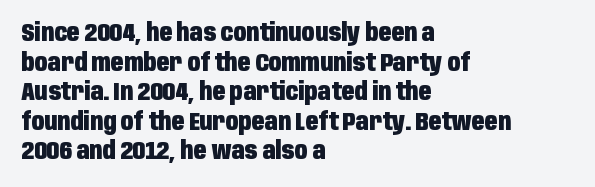
{"italic": "no", "bold": "yes", "underline": "no", "align": "left", "line_spacing_ratio": 1.23, "letter_spacing": "normal", "letter_spacing_em": 0.0, "glyph_px": 24}
